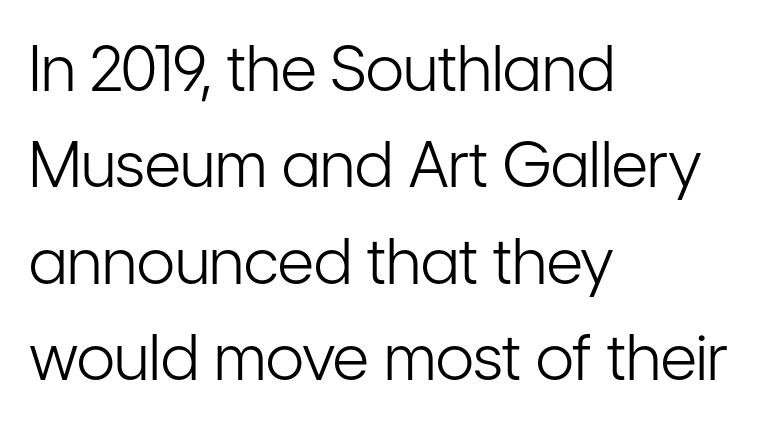
The image shows 63 px light, condensed sans-serif type, upright; set left-aligned, normal line spacing (1.53x), normal letter spacing, not underlined; low stroke contrast and a medium x-height.
